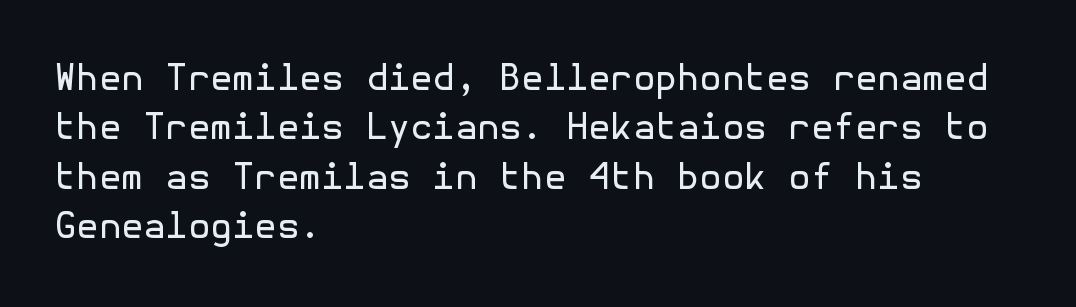
In terms of letterform style, serifs are entirely absent. Line starts are locked; line ends wander. There is no visible air inserted between adjacent glyphs. The strokes are not fattened; the text isn't bold. Style check: upright. Vertically, the passage feels balanced, rows spaced as you'd expect.
